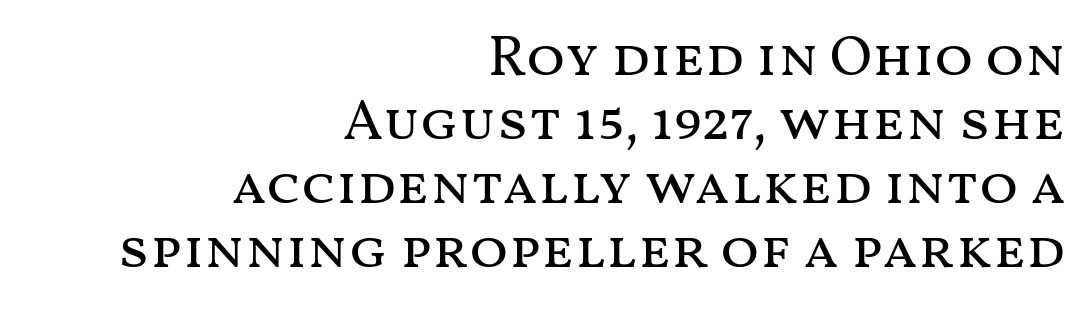
{"italic": "no", "bold": "no", "weight": "regular", "width": "wide", "stroke_contrast": "medium", "x_height": "medium", "monospaced": "no", "underline": "no", "align": "right", "line_spacing": "tight", "line_spacing_ratio": 1.12, "letter_spacing": "normal", "letter_spacing_em": 0.0, "glyph_px": 57}
